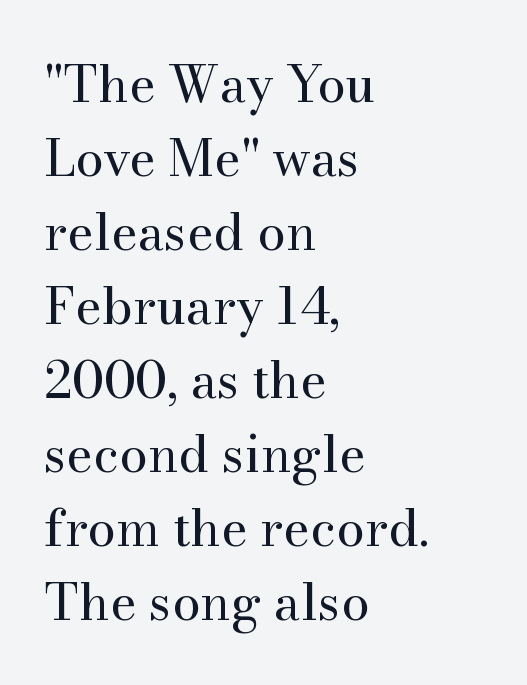
The lines in this sample share a left origin and differ only in where they stop. Stem width sits at or under what a default text font uses. A bare baseline throughout the passage. Glyph-to-glyph distance matches everyday printed text. Spacing verdict: proportional, widths tailored to each character.
